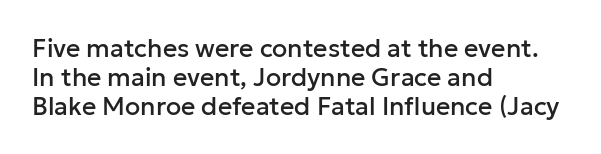
Q: Is the text italic (slanted)? A: No, it is upright.
Q: Is the text underlined? A: No.
Q: How is the paragraph aligned? A: Left-aligned.
Q: Is the spacing between letters normal or unusually wide? A: Normal.
